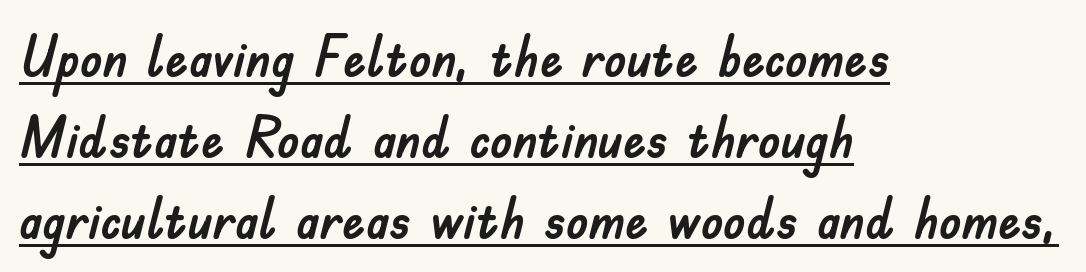
{"serif": "no", "width": "normal", "stroke_contrast": "low", "x_height": "small", "monospaced": "no", "underline": "yes", "align": "left", "line_spacing": "normal", "line_spacing_ratio": 1.42, "letter_spacing": "normal", "letter_spacing_em": 0.0, "glyph_px": 57}
